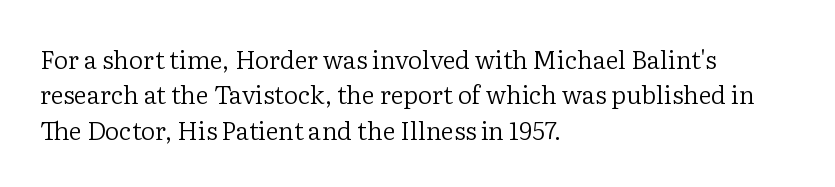
Q: Is the text bold? A: No.
Q: Is the text italic (slanted)? A: No, it is upright.
Q: Is the text underlined? A: No.
Q: How is the paragraph aligned? A: Left-aligned.
Q: Is the spacing between letters normal or unusually wide? A: Normal.
Q: Is the spacing between lines tight, normal or loose? A: Normal.
